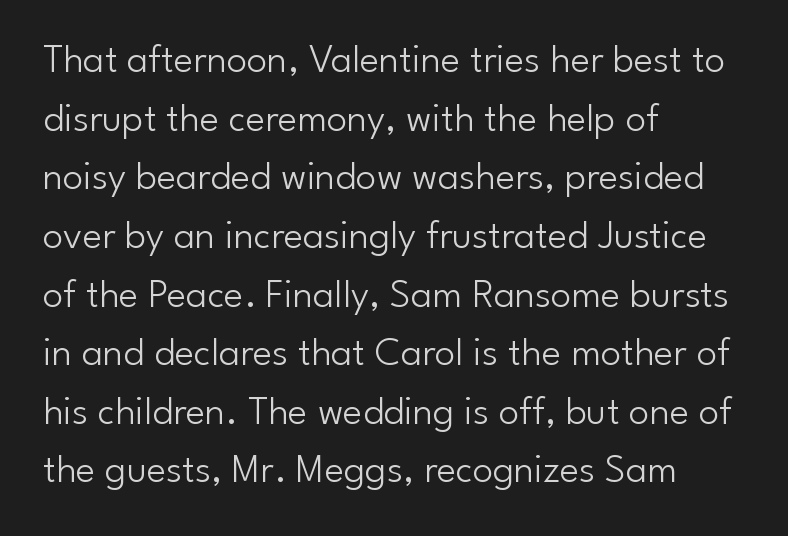
The letters carry no serifs — their stems end cleanly without finishing strokes. Is this a fixed-width face? No — the glyphs have proportional, varying widths. Is there any slant? The stems are plumb. Is the stroke heavy? The answer is a plain regular-or-lighter. Has an underline been added? It has not.
